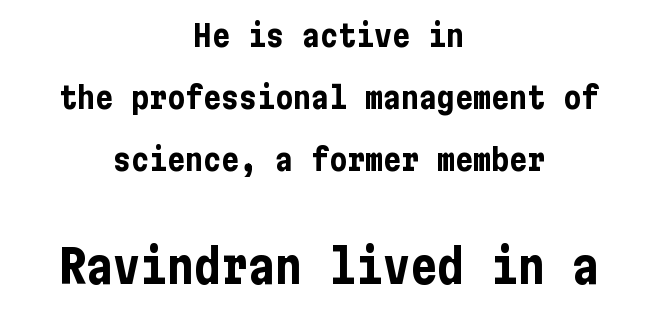
Q: Is the text bold? A: Yes.
Q: Is the text italic (slanted)? A: No, it is upright.
Q: Is the typeface a serif or a sans-serif typeface? A: Sans-serif.
Q: Is the text underlined? A: No.
Q: How is the paragraph aligned? A: Centered.
Q: Is the spacing between letters normal or unusually wide? A: Normal.
Q: Is the spacing between lines tight, normal or loose? A: Loose.
Q: Which block of text is set in a larger size, the first (top) or the second (bottom)? A: The second (bottom) one.
Q: Width (condensed, normal, or wide)? A: Condensed.
Q: Stroke contrast? A: Low.
Q: x-height? A: Medium.
